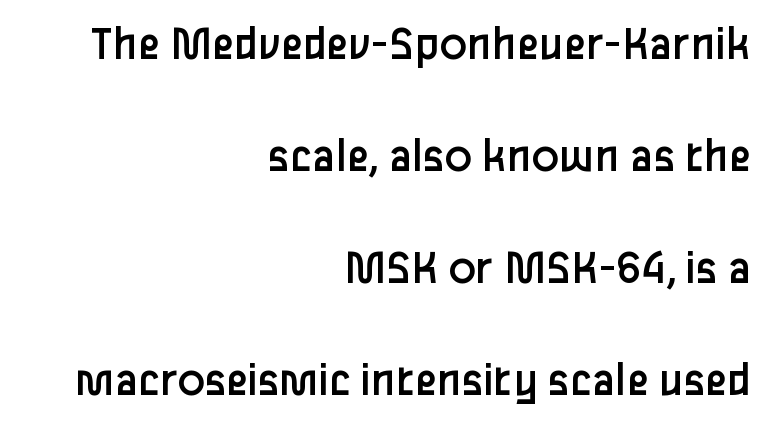
Q: Is the text bold? A: No.
Q: Is the text italic (slanted)? A: No, it is upright.
Q: Is the typeface a serif or a sans-serif typeface? A: Sans-serif.
Q: Is the text underlined? A: No.
Q: How is the paragraph aligned? A: Right-aligned.
Q: Is the spacing between letters normal or unusually wide? A: Normal.
Q: Is the spacing between lines tight, normal or loose? A: Loose.
Q: Width (condensed, normal, or wide)? A: Normal.
Q: Stroke contrast? A: Low.
Q: x-height? A: Medium.
Q: Monospaced? A: No.
